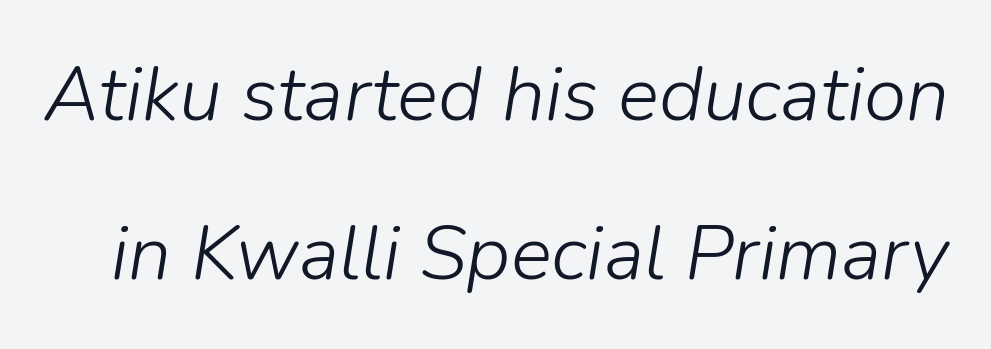
The image shows 77 px light type, italic (leaning right); set loose line spacing (2.06x), normal letter spacing, not underlined; low stroke contrast and a medium x-height.
